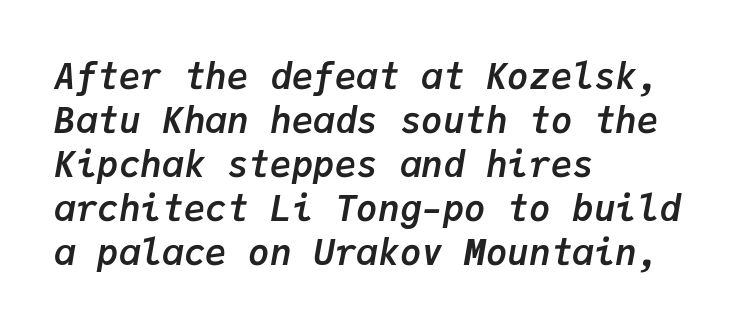
Q: Is the text bold? A: Yes.
Q: Is the text italic (slanted)? A: Yes, it leans right by about 9 degrees.
Q: Is the text underlined? A: No.
Q: How is the paragraph aligned? A: Left-aligned.
Q: Is the spacing between letters normal or unusually wide? A: Normal.
Q: Width (condensed, normal, or wide)? A: Normal.
Q: Stroke contrast? A: Low.
Q: x-height? A: Medium.
Q: Monospaced? A: Yes.
